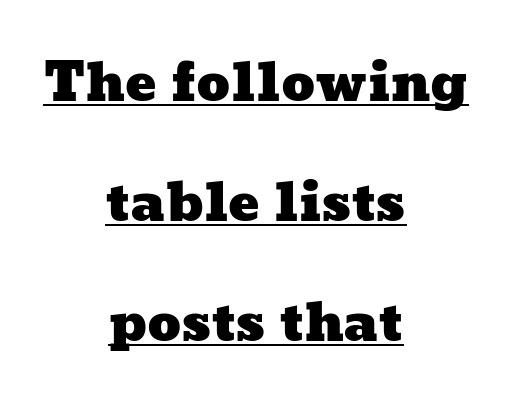
These lines stand farther apart than default settings would place them. Note the varied advance widths — an 'i' is clearly narrower than an 'm'. Each line is balanced around a shared central axis. Words appear dense and cohesive because spacing is normal. The typesetter has applied underlining to the passage shown.
